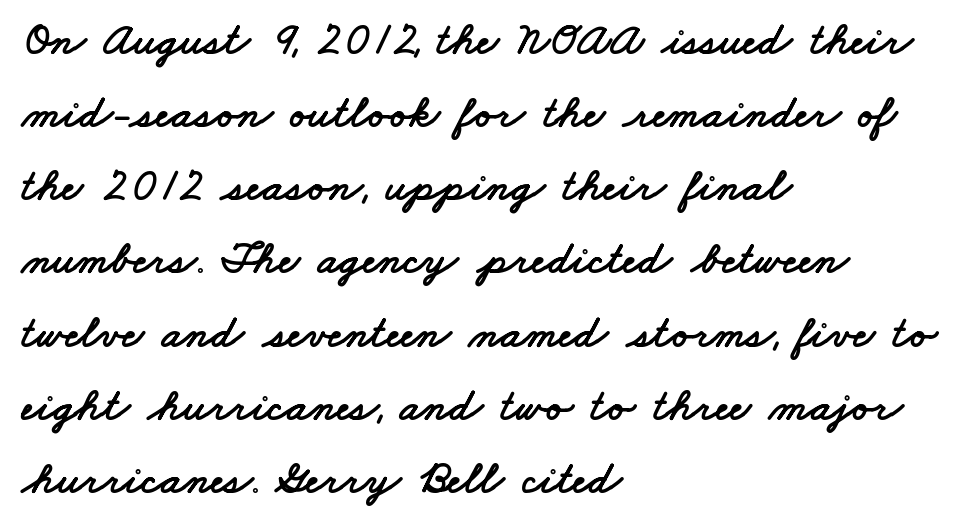
{"serif": "no", "width": "wide", "stroke_contrast": "low", "x_height": "small", "monospaced": "no", "underline": "no", "align": "left", "line_spacing": "normal", "line_spacing_ratio": 1.59, "letter_spacing": "normal", "letter_spacing_em": 0.0, "glyph_px": 46}
